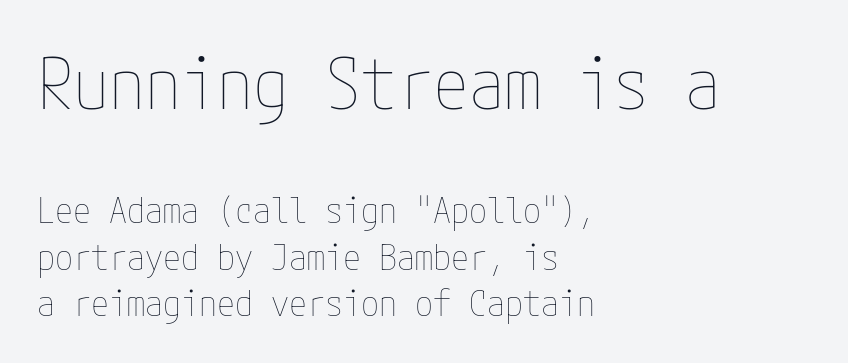
Line spacing here is normal. Any mark beneath the type? The region is blank. The emphasis by scale lands on block number one, above. The text block is weighted toward the left margin, trailing off unevenly rightward. Is this a heavy cut? Hardly; it is regular or lighter.
